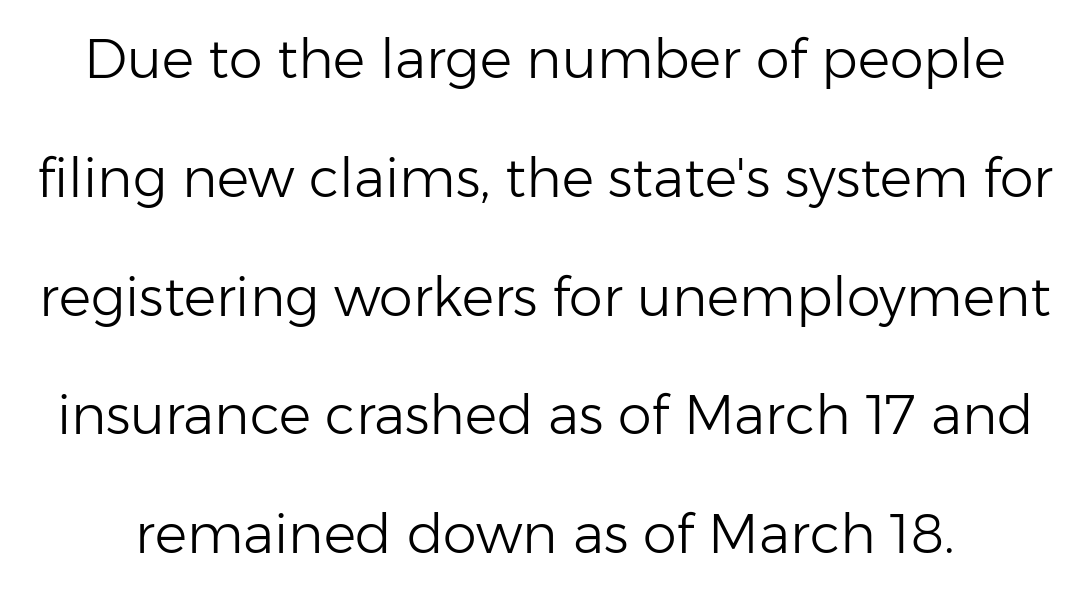
{"serif": "no", "italic": "no", "bold": "no", "weight": "light", "width": "normal", "stroke_contrast": "low", "x_height": "medium", "monospaced": "no", "underline": "no", "line_spacing": "loose", "line_spacing_ratio": 2.2, "letter_spacing": "normal", "letter_spacing_em": 0.0, "glyph_px": 54}
